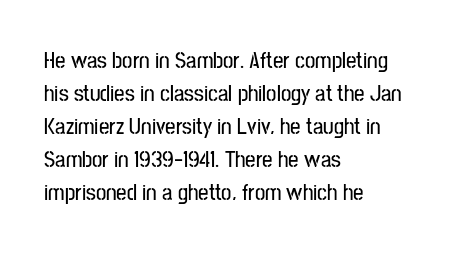
The image shows 23 px text type, upright; set left-aligned, normal line spacing (1.44x), normal letter spacing, not underlined.
